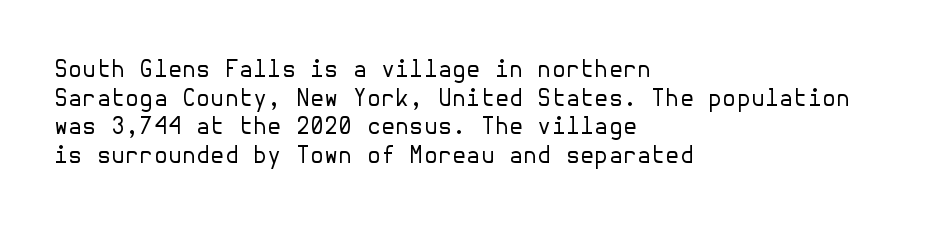
Q: Is the text bold? A: No.
Q: Is the text italic (slanted)? A: No, it is upright.
Q: Is the text underlined? A: No.
Q: How is the paragraph aligned? A: Left-aligned.
Q: Is the spacing between letters normal or unusually wide? A: Normal.
